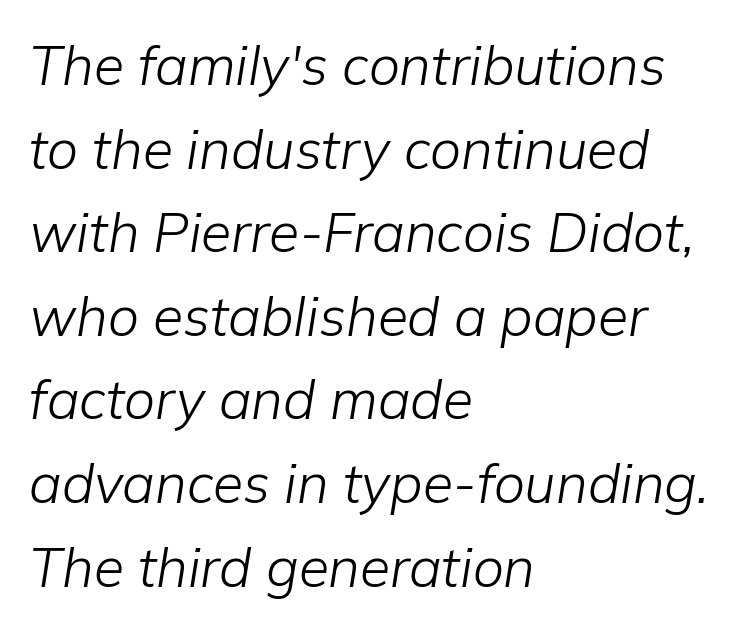
{"italic": "yes", "lean": "right", "slant_degrees": 9, "bold": "no", "weight": "light", "width": "normal", "stroke_contrast": "low", "x_height": "medium", "monospaced": "no", "underline": "no", "align": "left", "line_spacing": "normal", "line_spacing_ratio": 1.52, "letter_spacing": "normal", "letter_spacing_em": 0.0, "glyph_px": 55}
